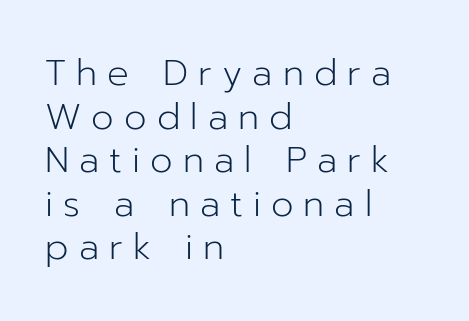
The image shows 36 px light sans-serif type, upright; set left-aligned, line spacing 1.21x, unusually wide letter spacing (+0.28 em), not underlined; low stroke contrast and a medium x-height.
